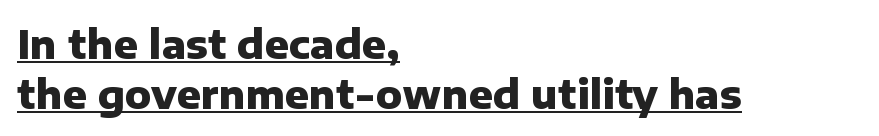
Q: Is the text bold? A: Yes.
Q: Is the text italic (slanted)? A: No, it is upright.
Q: Is the typeface a serif or a sans-serif typeface? A: Sans-serif.
Q: Is the text underlined? A: Yes.
Q: How is the paragraph aligned? A: Left-aligned.
Q: Is the spacing between letters normal or unusually wide? A: Normal.
Q: Is the spacing between lines tight, normal or loose? A: Normal.
Q: Width (condensed, normal, or wide)? A: Normal.
Q: Stroke contrast? A: Low.
Q: x-height? A: Medium.
Q: Monospaced? A: No.
